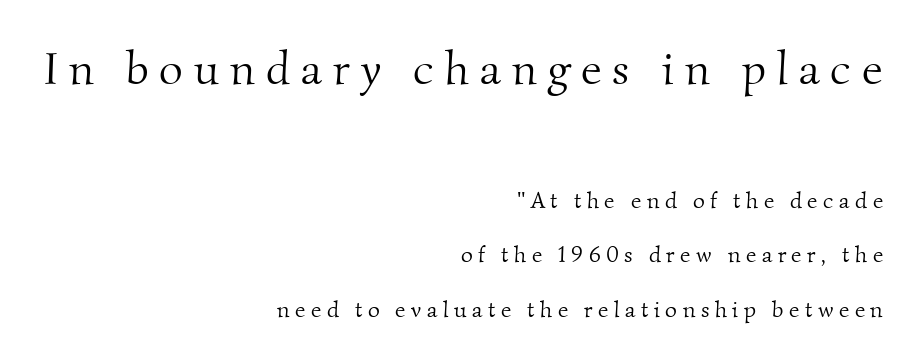
Q: Is the text bold? A: No.
Q: Is the typeface a serif or a sans-serif typeface? A: Serif.
Q: Is the text underlined? A: No.
Q: How is the paragraph aligned? A: Right-aligned.
Q: Is the spacing between letters normal or unusually wide? A: Unusually wide.
Q: Is the spacing between lines tight, normal or loose? A: Loose.
Q: Which block of text is set in a larger size, the first (top) or the second (bottom)? A: The first (top) one.
Q: Width (condensed, normal, or wide)? A: Normal.
Q: Stroke contrast? A: Medium.
Q: x-height? A: Small.
Q: Monospaced? A: No.
